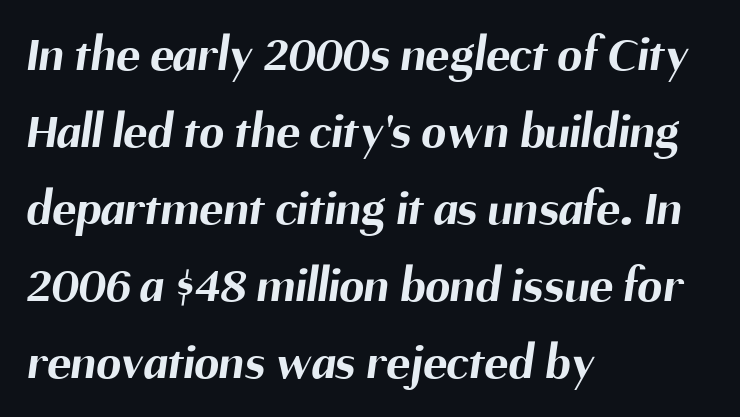
The letters sit at their default tracking, neither squeezed nor spread. Notice how the passage keeps a crisp vertical edge on the left only. How would I describe the line gaps? Plain and ordinary. On the weight axis this lands at bold, roughly 700. The string is rendered with underlining switched off.
